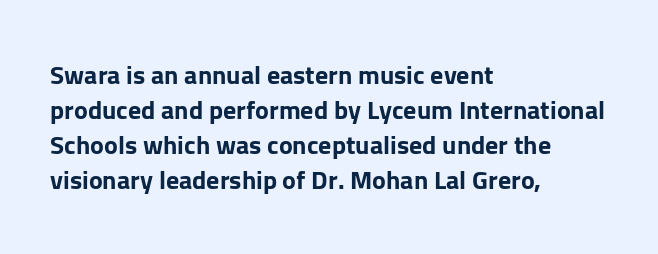
Q: Is the text bold? A: Yes.
Q: Is the text italic (slanted)? A: No, it is upright.
Q: Is the text underlined? A: No.
Q: How is the paragraph aligned? A: Left-aligned.
Q: Is the spacing between letters normal or unusually wide? A: Normal.
Q: Is the spacing between lines tight, normal or loose? A: Normal.
